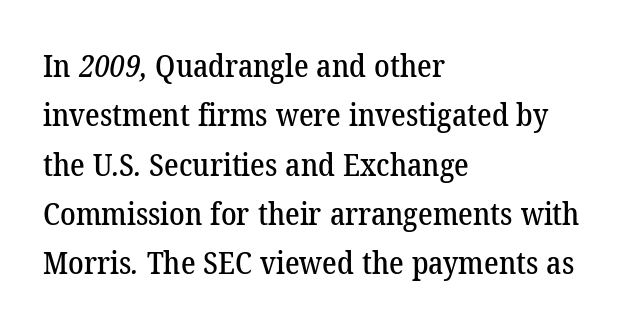
The image shows 31 px serif type; set left-aligned, normal line spacing (1.59x), normal letter spacing, not underlined; low stroke contrast and a medium x-height.
